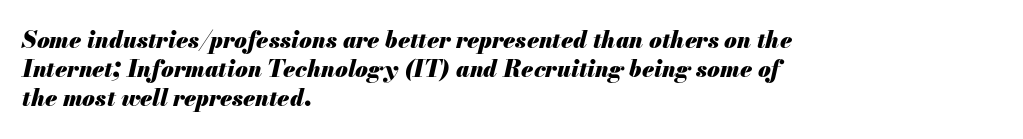
This block has exactly the height ordinary leading produces. The area under the type is left untouched. Weight: bold. Teacher's note: observe the even left margin — that is flush-left alignment. Caption: standard tracking, unaltered.
